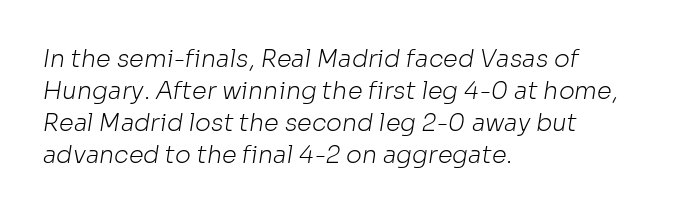
The weight would be labelled regular, book, light, or lighter still. Default kerning and tracking; the words read as compact shapes. The vertical gap from one line to the next is medium. The string is rendered with underlining switched off. Casual observation: everything's shoved over to the left.
